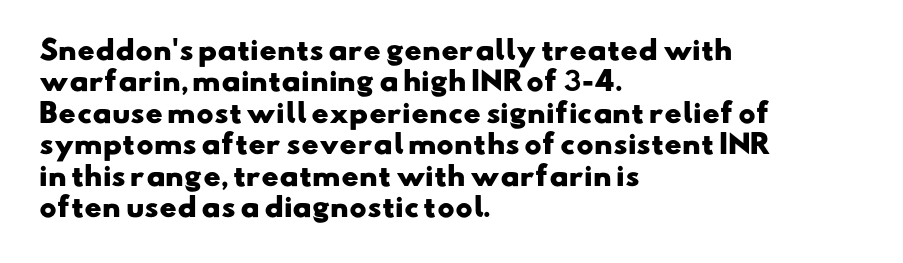
Q: Is the text bold? A: Yes.
Q: Is the text underlined? A: No.
Q: How is the paragraph aligned? A: Left-aligned.
Q: Is the spacing between letters normal or unusually wide? A: Normal.
